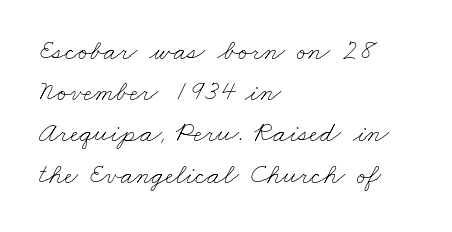
{"bold": "no", "weight": "thin", "width": "wide", "stroke_contrast": "low", "x_height": "small", "monospaced": "no", "underline": "no", "align": "left", "line_spacing": "normal", "line_spacing_ratio": 1.42, "letter_spacing": "normal", "letter_spacing_em": 0.0, "glyph_px": 29}
